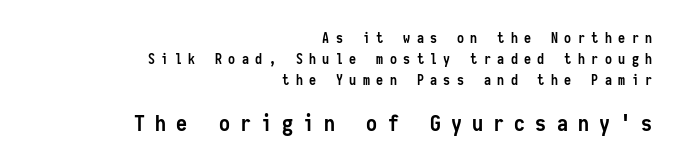
The image shows 22 px bold type, upright; set right-aligned, normal line spacing (1.49x), unusually wide letter spacing (+0.46 em), not underlined; the second (bottom) block is 1.57x larger.
